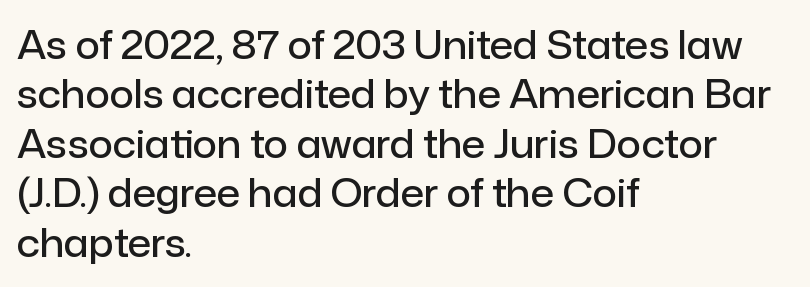
These lines sit exactly where default settings would place them. A typesetter would label this face a sans. Only glyphs here, with clear space below each row. Look at the tracking — it's just the regular setting, nothing added. Summary of weight: moderately heavy, a semibold.
